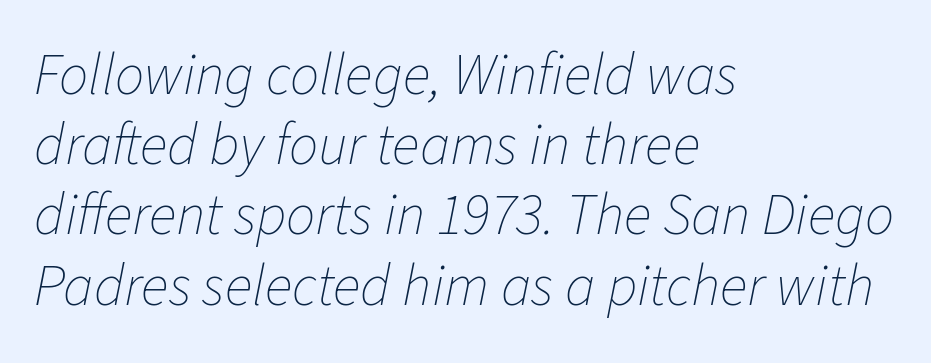
The text block is weighted toward the left margin, trailing off unevenly rightward. The space directly below the letters is spotless. A quiet, ordinary-to-light weight characterises the typeface. Spacing verdict: proportional, widths tailored to each character.
